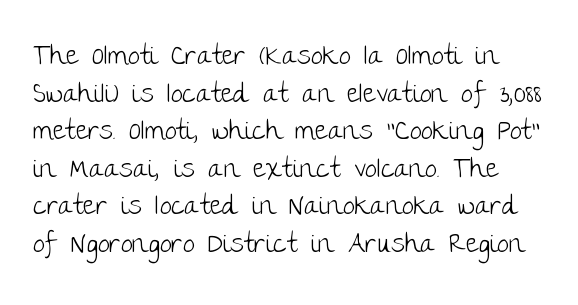
The image shows 27 px text type, upright; set normal line spacing (1.39x), normal letter spacing, not underlined.
